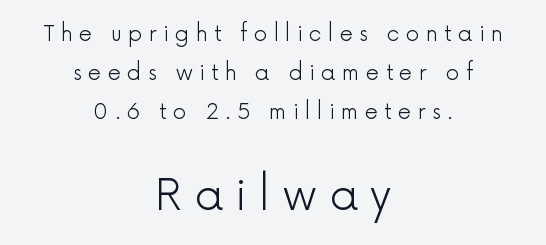
{"serif": "no", "italic": "no", "bold": "no", "weight": "light", "width": "normal", "x_height": "medium", "monospaced": "no", "underline": "no", "align": "center", "line_spacing_ratio": 1.85, "letter_spacing": "wide", "letter_spacing_em": 0.3, "larger_block": "second", "size_ratio": 2.0, "glyph_px": 42}
